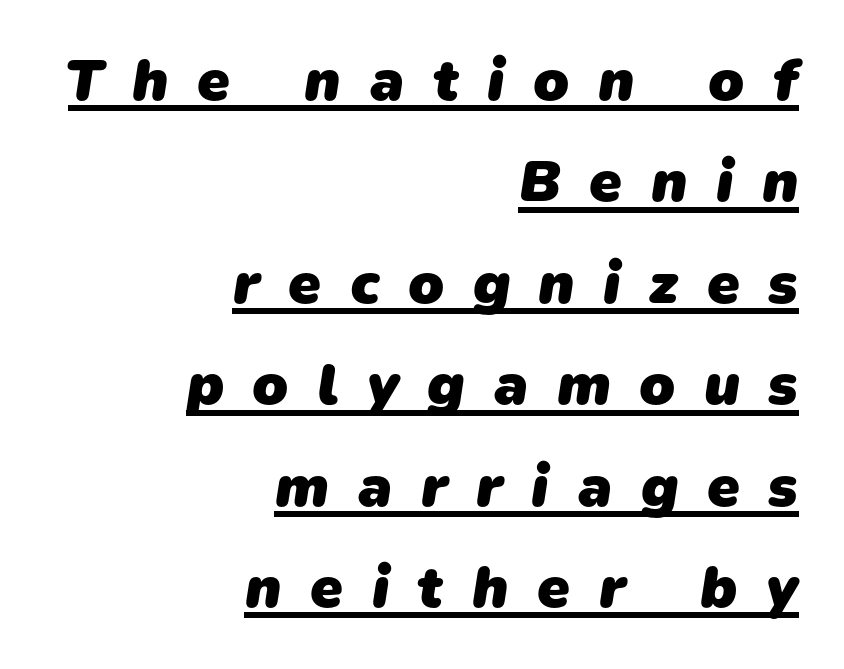
Are there feet on the stems? There aren't — it's a sans. These lines are rendered in a variable-pitch font. The letterforms stand isolated, each surrounded by extra space. Thick stems and heavy bowls — unmistakably bold. Line endings align vertically; line beginnings do not. Glance below the letters and you will spot a drawn line.
